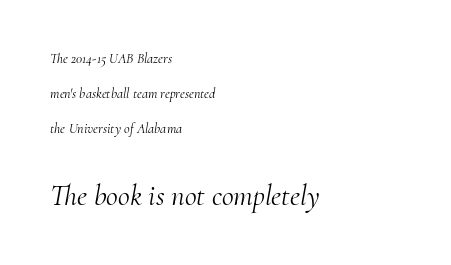
The image shows 29 px light serif type, italic (leaning right); set left-aligned, loose line spacing (2.5x), normal letter spacing, not underlined; the second (bottom) block is 2.07x larger; medium stroke contrast and a small x-height.
